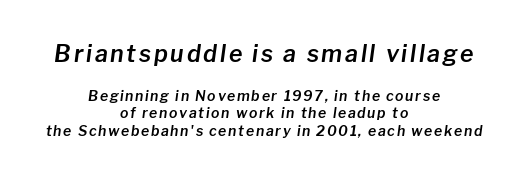
{"italic": "yes", "lean": "right", "slant_degrees": 8, "underline": "no", "align": "center", "line_spacing": "normal", "line_spacing_ratio": 1.27, "larger_block": "first", "size_ratio": 1.64, "glyph_px": 23}
